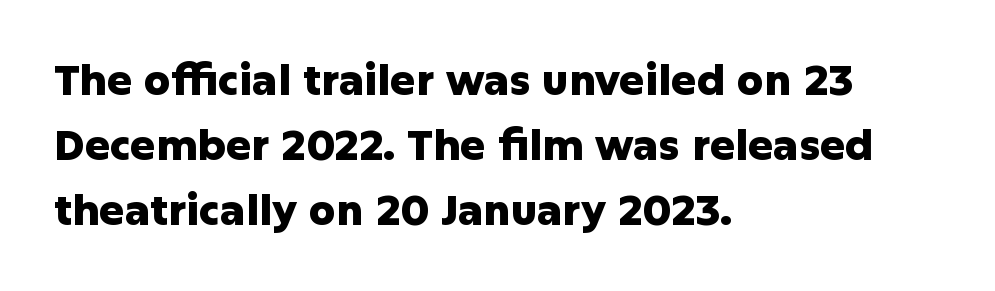
The image shows 42 px heavy sans-serif type, upright; set left-aligned, normal line spacing (1.55x), normal letter spacing, not underlined; low stroke contrast and a medium x-height.
